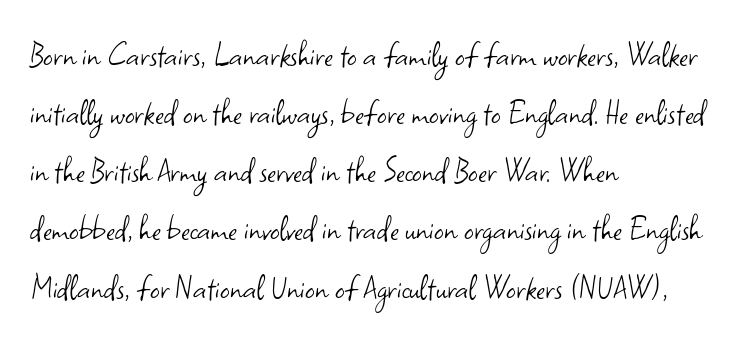
Unmarked baselines from the first word to the last. The vertical gap from one line to the next is medium. The typesetter chose a ragged-right arrangement here. These lines are rendered in a variable-pitch font.
